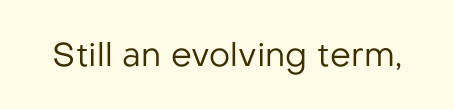
What stands out about the letter spacing? Nothing — it is the standard amount. Quick note: not italic, upright. Just letters on the line, the space beneath them empty. This is not heavy type; no bold has been used. Grotesque or geometric, the face here clearly has no serifs.
